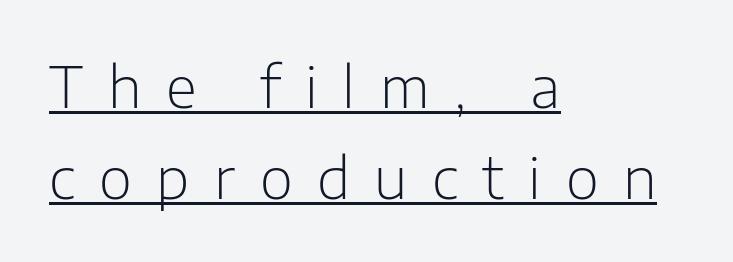
{"serif": "no", "italic": "no", "bold": "no", "weight": "light", "width": "normal", "stroke_contrast": "low", "x_height": "medium", "monospaced": "no", "underline": "yes", "align": "left", "line_spacing": "normal", "line_spacing_ratio": 1.6, "letter_spacing": "wide", "letter_spacing_em": 0.43, "glyph_px": 57}
